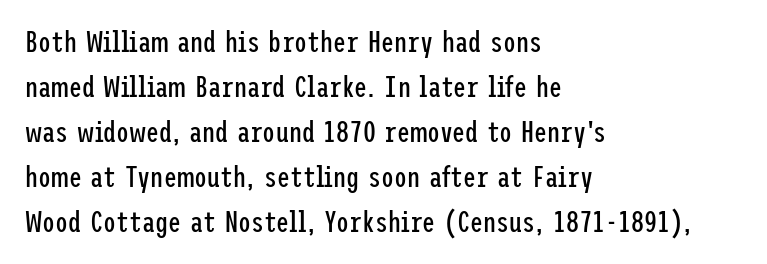
Q: Is the text bold? A: No.
Q: Is the text italic (slanted)? A: No, it is upright.
Q: Is the typeface a serif or a sans-serif typeface? A: Sans-serif.
Q: Is the text underlined? A: No.
Q: How is the paragraph aligned? A: Left-aligned.
Q: Is the spacing between letters normal or unusually wide? A: Normal.
Q: Is the spacing between lines tight, normal or loose? A: Normal.
Q: Width (condensed, normal, or wide)? A: Condensed.
Q: Stroke contrast? A: Low.
Q: x-height? A: Medium.
